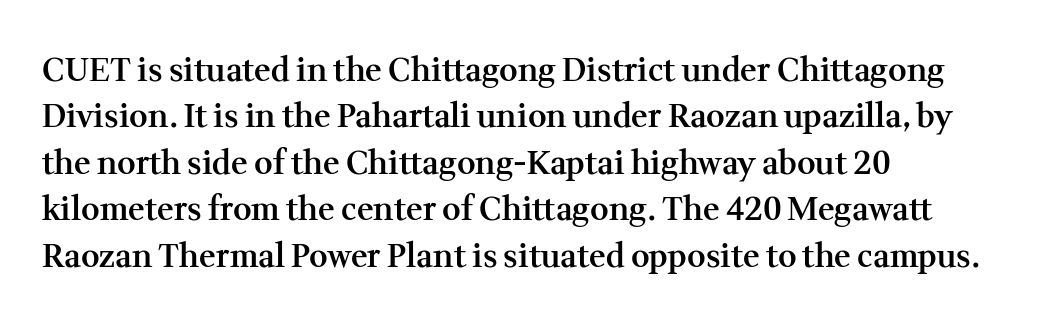
Q: Is the text bold? A: Semi-bold.
Q: Is the text italic (slanted)? A: No, it is upright.
Q: Is the typeface a serif or a sans-serif typeface? A: Serif.
Q: Is the text underlined? A: No.
Q: How is the paragraph aligned? A: Left-aligned.
Q: Is the spacing between letters normal or unusually wide? A: Normal.
Q: Is the spacing between lines tight, normal or loose? A: Normal.
Q: Width (condensed, normal, or wide)? A: Normal.
Q: Stroke contrast? A: Medium.
Q: x-height? A: Medium.
Q: Monospaced? A: No.
